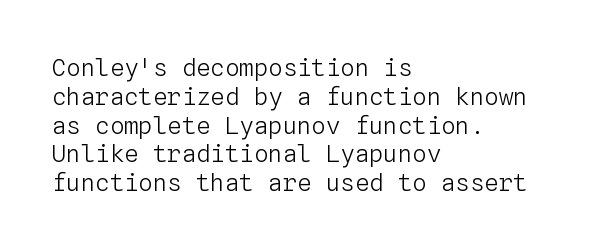
Horizontal alignment here is leftward, the default for most running prose. Is the stroke heavy? The answer is a plain regular-or-lighter. Posture: upright roman. The baseline area is clear. Between one letter and the next there's only the usual sliver of space.
